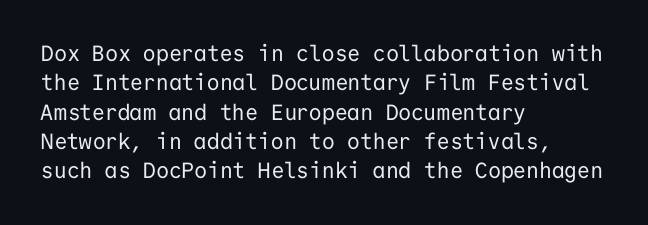
Caption: face not bold, strokes unweighted. Whoever set this chose a conventional vertical rhythm. This sample uses plain, unmodified letter spacing. The lettering stays uniformly vertical, giving the passage a roman look. Rule under the text: the space is simply empty.
